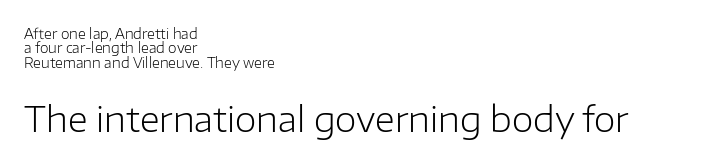
Q: Is the text bold? A: No.
Q: Is the text italic (slanted)? A: No, it is upright.
Q: Is the typeface a serif or a sans-serif typeface? A: Sans-serif.
Q: Is the text underlined? A: No.
Q: How is the paragraph aligned? A: Left-aligned.
Q: Is the spacing between letters normal or unusually wide? A: Normal.
Q: Is the spacing between lines tight, normal or loose? A: Tight.
Q: Which block of text is set in a larger size, the first (top) or the second (bottom)? A: The second (bottom) one.
Q: Width (condensed, normal, or wide)? A: Normal.
Q: Stroke contrast? A: Low.
Q: x-height? A: Medium.
Q: Monospaced? A: No.
